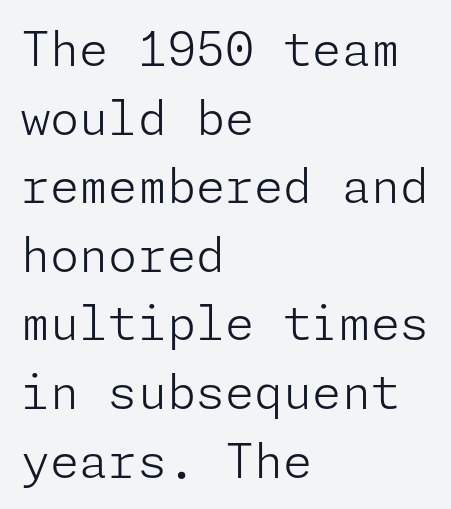
Q: Is the text bold? A: No.
Q: Is the text italic (slanted)? A: No, it is upright.
Q: Is the typeface a serif or a sans-serif typeface? A: Sans-serif.
Q: Is the text underlined? A: No.
Q: How is the paragraph aligned? A: Left-aligned.
Q: Is the spacing between letters normal or unusually wide? A: Normal.
Q: Is the spacing between lines tight, normal or loose? A: Normal.
Q: Width (condensed, normal, or wide)? A: Normal.
Q: Stroke contrast? A: Low.
Q: x-height? A: Medium.
